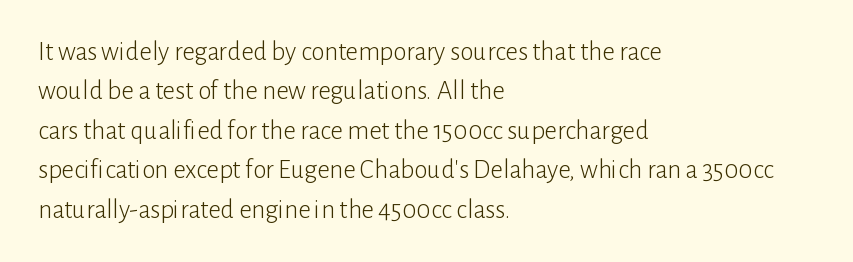
Q: Is the text bold? A: No.
Q: Is the text italic (slanted)? A: No, it is upright.
Q: Is the text underlined? A: No.
Q: How is the paragraph aligned? A: Left-aligned.
Q: Is the spacing between letters normal or unusually wide? A: Normal.
Q: Is the spacing between lines tight, normal or loose? A: Normal.
